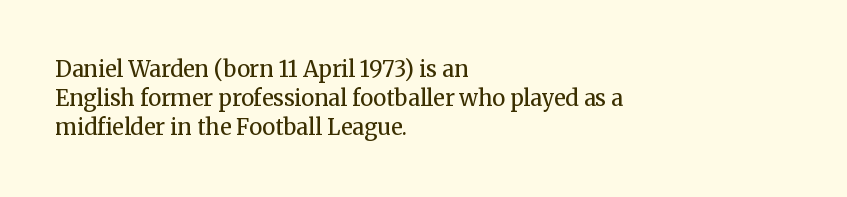
{"italic": "no", "bold": "no", "underline": "no", "align": "left", "line_spacing": "normal", "line_spacing_ratio": 1.32, "letter_spacing": "normal", "letter_spacing_em": 0.0, "glyph_px": 22}
